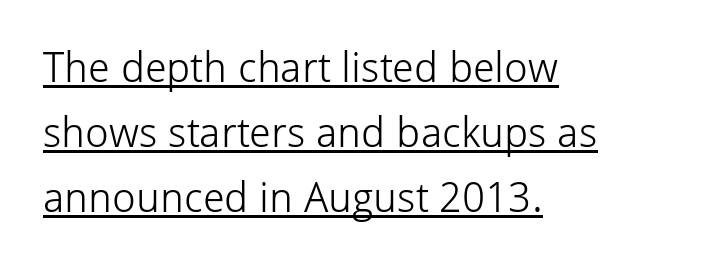
{"serif": "no", "italic": "no", "bold": "no", "weight": "light", "width": "normal", "stroke_contrast": "low", "x_height": "medium", "monospaced": "no", "underline": "yes", "align": "left", "line_spacing": "normal", "line_spacing_ratio": 1.55, "letter_spacing": "normal", "letter_spacing_em": 0.0, "glyph_px": 42}
